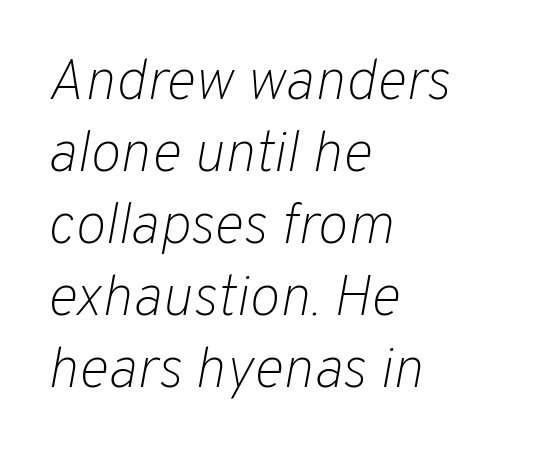
The image shows 58 px light type, italic (leaning right); set left-aligned, line spacing 1.24x, normal letter spacing, not underlined; low stroke contrast and a medium x-height.
